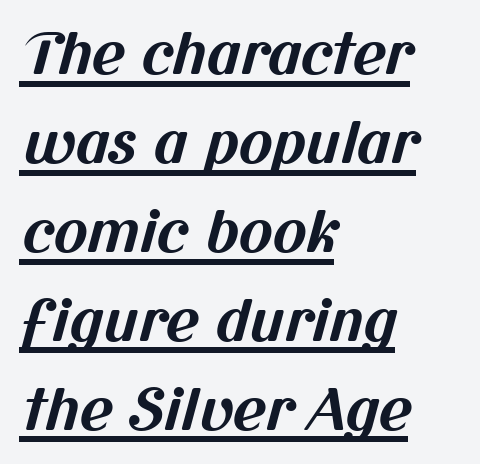
{"serif": "no", "bold": "yes", "weight": "bold", "width": "normal", "stroke_contrast": "medium", "x_height": "medium", "monospaced": "no", "underline": "yes", "align": "left", "line_spacing": "normal", "line_spacing_ratio": 1.56, "letter_spacing": "normal", "letter_spacing_em": 0.0, "glyph_px": 57}
